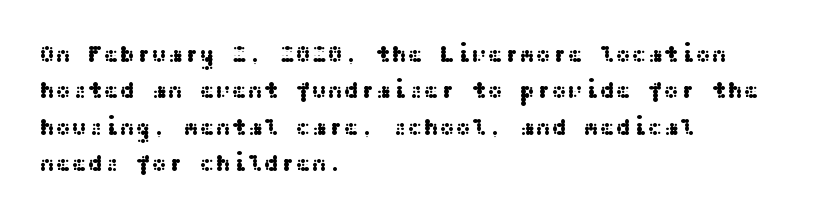
The image shows 24 px text type, upright; set left-aligned, normal line spacing (1.52x), normal letter spacing, not underlined.
